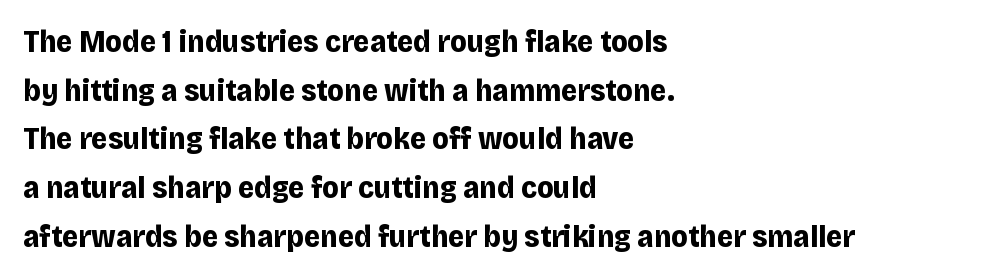
{"serif": "no", "italic": "no", "bold": "yes", "weight": "bold", "width": "normal", "stroke_contrast": "low", "x_height": "large", "monospaced": "no", "underline": "no", "align": "left", "line_spacing": "normal", "line_spacing_ratio": 1.57, "letter_spacing": "normal", "letter_spacing_em": 0.0, "glyph_px": 31}
